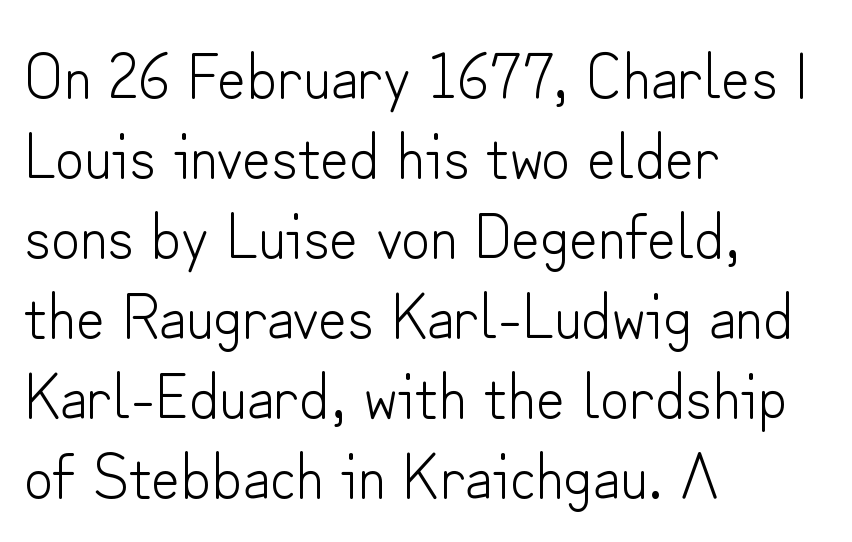
The image shows 63 px light sans-serif type, upright; set left-aligned, normal line spacing (1.27x), normal letter spacing, not underlined; low stroke contrast and a small x-height.
